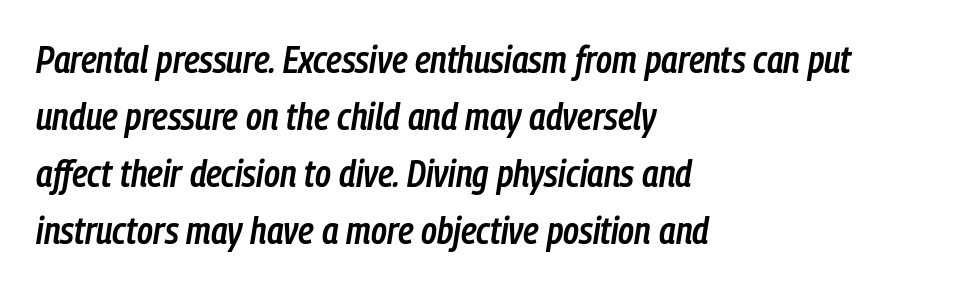
The image shows 38 px semibold, condensed type, italic (leaning right); set left-aligned, normal line spacing (1.5x), normal letter spacing, not underlined; low stroke contrast and a medium x-height.
